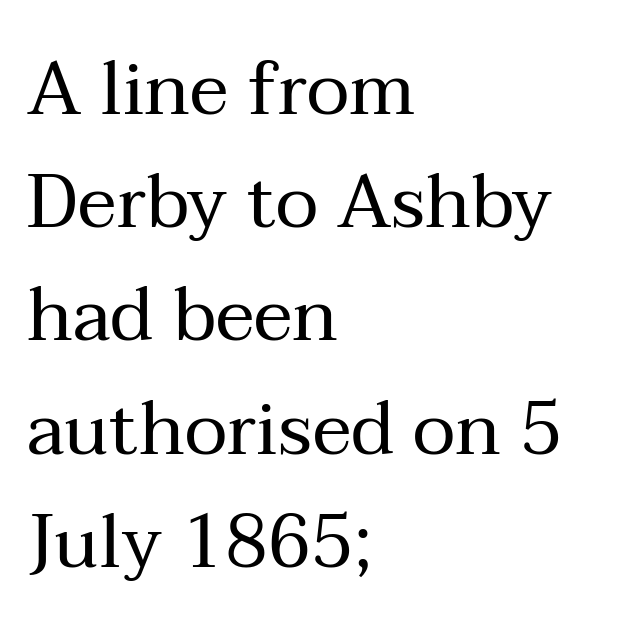
The image shows 74 px regular-weight serif type, upright; set left-aligned, normal line spacing (1.53x), normal letter spacing, not underlined; medium stroke contrast and a medium x-height.
